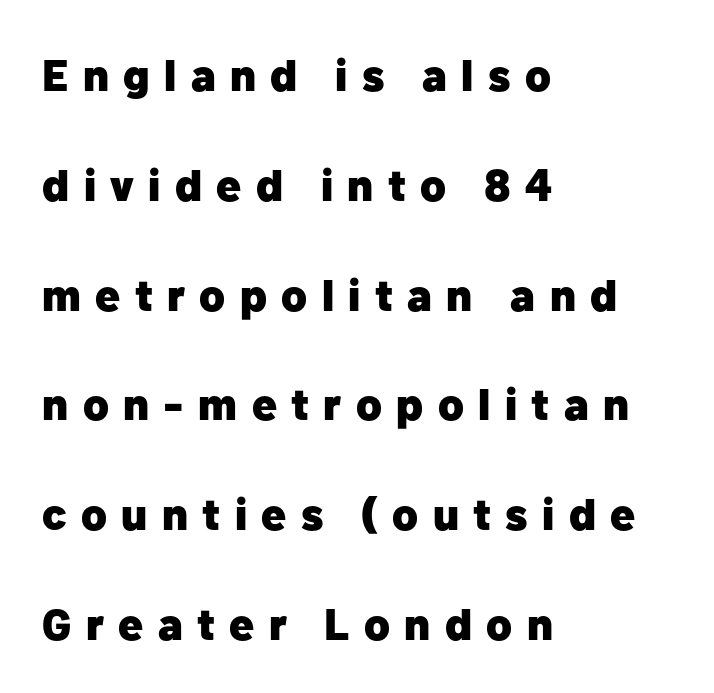
{"serif": "no", "italic": "no", "bold": "yes", "weight": "heavy", "width": "normal", "stroke_contrast": "low", "x_height": "medium", "monospaced": "no", "underline": "no", "align": "left", "line_spacing": "loose", "line_spacing_ratio": 2.44, "letter_spacing": "wide", "letter_spacing_em": 0.32, "glyph_px": 45}
